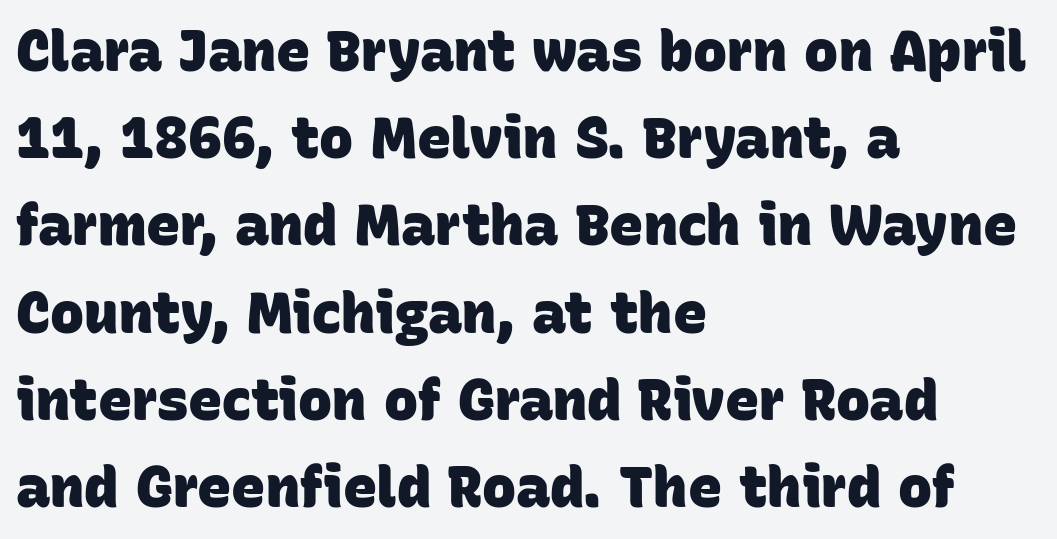
Q: Is the text bold? A: Yes.
Q: Is the typeface a serif or a sans-serif typeface? A: Sans-serif.
Q: Is the text underlined? A: No.
Q: How is the paragraph aligned? A: Left-aligned.
Q: Is the spacing between letters normal or unusually wide? A: Normal.
Q: Is the spacing between lines tight, normal or loose? A: Normal.
Q: Width (condensed, normal, or wide)? A: Normal.
Q: Stroke contrast? A: Low.
Q: x-height? A: Large.
Q: Monospaced? A: No.
